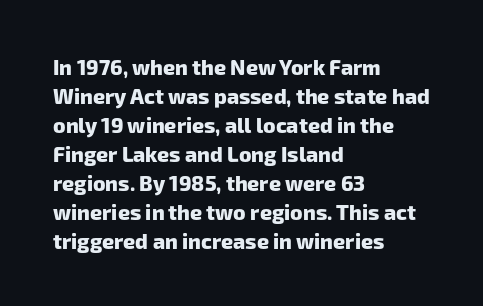
{"bold": "yes", "underline": "no", "align": "left", "line_spacing": "normal", "line_spacing_ratio": 1.38, "letter_spacing": "normal", "letter_spacing_em": 0.0, "glyph_px": 21}
